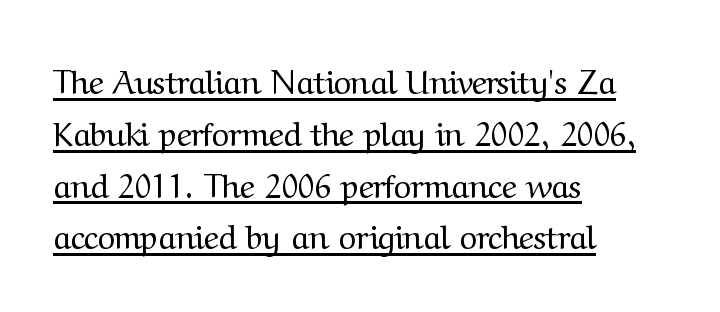
This is roman type, the default non-slanted kind. Is the block centered? No — it sits flush against the left margin. The face used here is rendered with its standard letterfit. In designer terms, the underline attribute is active on this setting.
